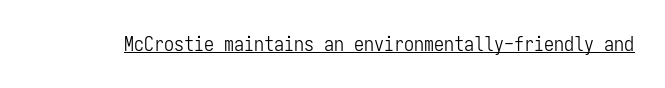
The image shows 20 px text type, upright; set normal letter spacing, underlined.
